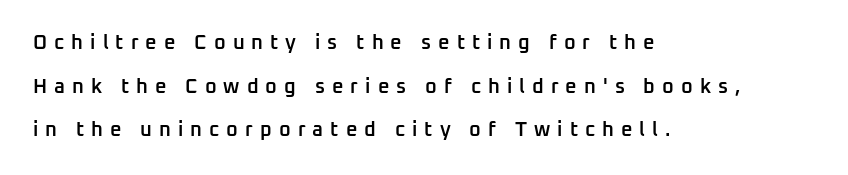
The horizontal fit of the characters is loose and conspicuously gappy. Each glyph is drawn with semibold strokes, heavier than normal yet not fully bold. Visually the block forms a straight wall on the left and a jagged coastline on the right. The specimen reads as upright at a glance. Plain, unruled lines of type.
